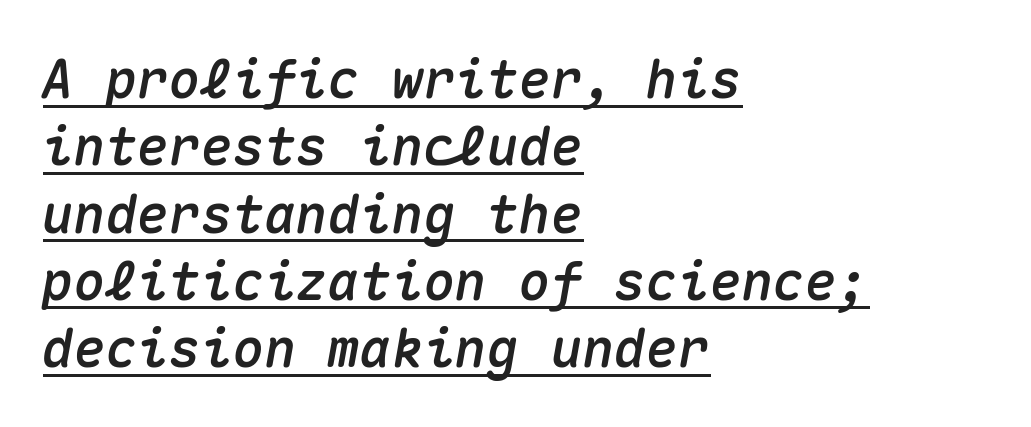
Note the uniform advance width — an 'i' takes as much space as an 'm'. How are the letters spaced? Ordinarily, with no added tracking. Style check: oblique. Compared with undecorated copy, this sample adds a rule below the words. All the whitespace from short lines collects on the right. Does the leading feel generous? No, just average.
